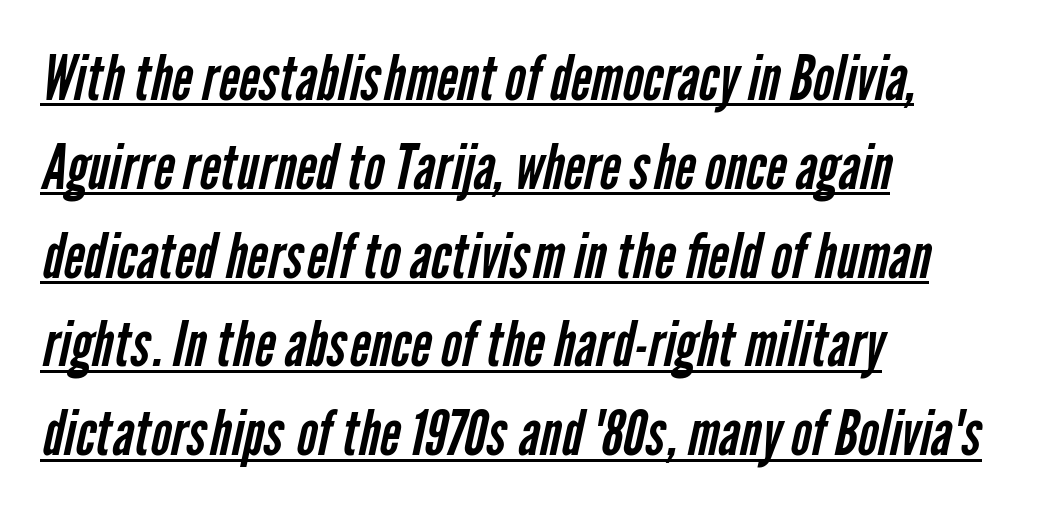
Here the designer chose a conventional face with non-uniform glyph widths. The paragraph has a hard left edge and a soft right edge. This sample uses a sans-serif face. Honestly, the underline is the first thing you notice here.
